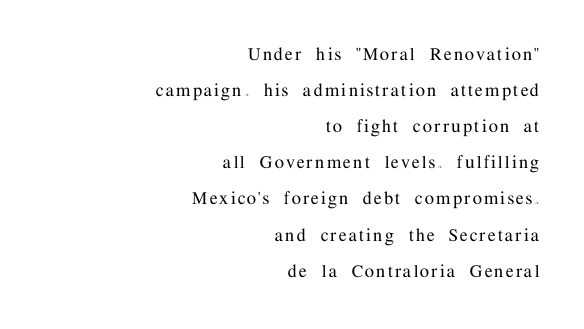
Q: Is the text italic (slanted)? A: No, it is upright.
Q: Is the text underlined? A: No.
Q: How is the paragraph aligned? A: Right-aligned.
